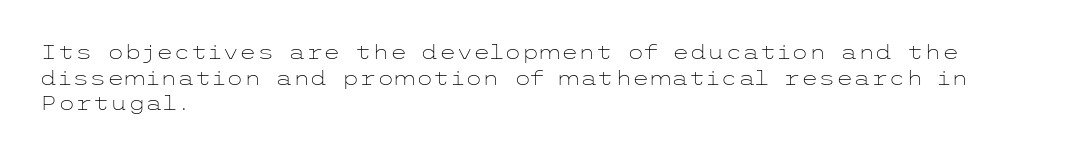
The image shows 20 px text type, upright; set left-aligned, normal line spacing (1.28x), normal letter spacing, not underlined.
